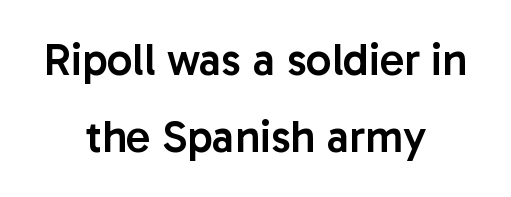
Q: Is the text bold? A: Semi-bold.
Q: Is the text italic (slanted)? A: No, it is upright.
Q: Is the typeface a serif or a sans-serif typeface? A: Sans-serif.
Q: Is the text underlined? A: No.
Q: How is the paragraph aligned? A: Centered.
Q: Is the spacing between letters normal or unusually wide? A: Normal.
Q: Width (condensed, normal, or wide)? A: Normal.
Q: Stroke contrast? A: Low.
Q: x-height? A: Medium.
Q: Monospaced? A: No.
